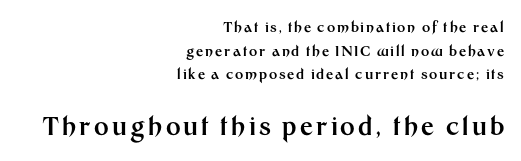
Does the bottom block carry the larger type? Yes, it does. Leading matches the norm, producing a regular column. Ordinary non-slanted type is in use. Each line ends at the same right margin while the left side varies. The foot of each line stays bare and open.
